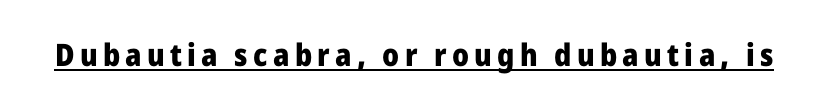
The image shows 31 px heavy sans-serif type, upright; set underlined; low stroke contrast and a medium x-height.
